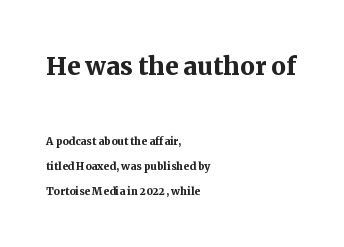
{"serif": "yes", "italic": "no", "bold": "yes", "weight": "semibold", "width": "normal", "stroke_contrast": "medium", "x_height": "medium", "monospaced": "no", "underline": "no", "align": "left", "line_spacing_ratio": 1.8, "letter_spacing": "normal", "letter_spacing_em": 0.0, "larger_block": "first", "size_ratio": 2.36, "glyph_px": 33}
